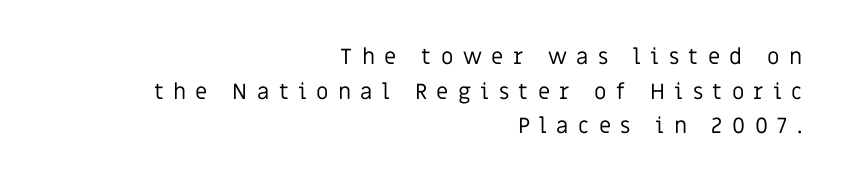
The image shows 22 px text type, upright; set right-aligned, normal line spacing (1.57x), unusually wide letter spacing (+0.43 em), not underlined.
